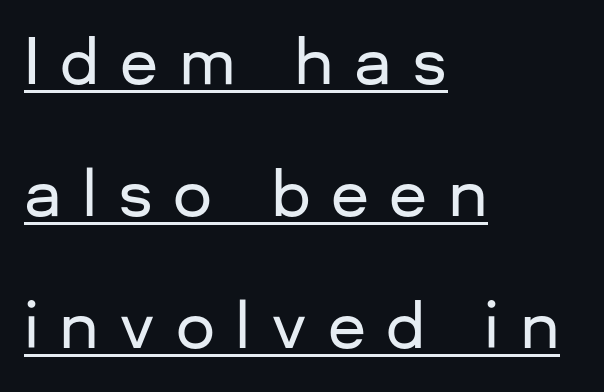
Q: Is the text italic (slanted)? A: No, it is upright.
Q: Is the typeface a serif or a sans-serif typeface? A: Sans-serif.
Q: Is the text underlined? A: Yes.
Q: How is the paragraph aligned? A: Left-aligned.
Q: Is the spacing between letters normal or unusually wide? A: Unusually wide.
Q: Is the spacing between lines tight, normal or loose? A: Loose.
Q: Width (condensed, normal, or wide)? A: Normal.
Q: Stroke contrast? A: Low.
Q: x-height? A: Medium.
Q: Monospaced? A: No.
